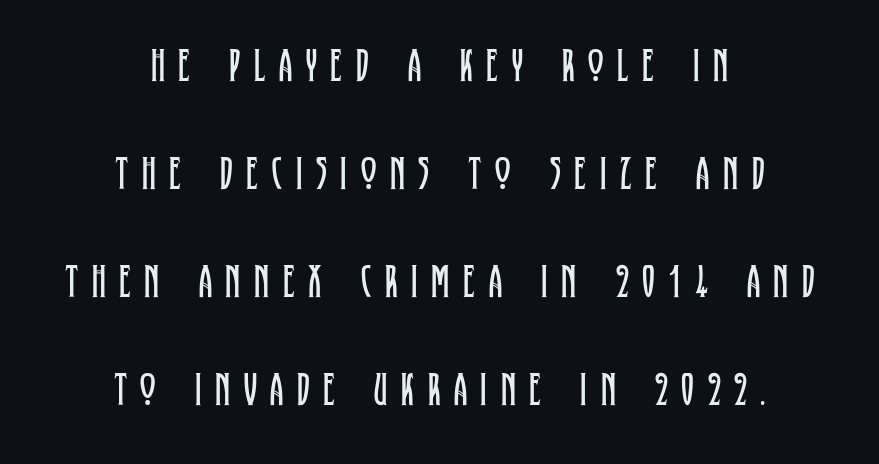
Tall strokes in this sample are plumb rather than angled. This sample trades compactness for vertical openness between lines. Honestly, there is no underline to notice here at all. Visually the block forms a symmetrical silhouette, jagged on both flanks.
